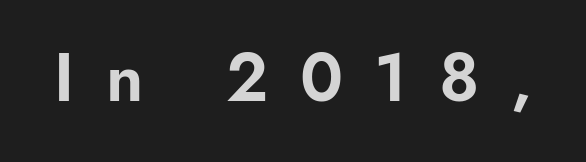
{"serif": "no", "italic": "no", "width": "normal", "stroke_contrast": "low", "x_height": "small", "monospaced": "no", "underline": "no", "letter_spacing": "wide", "letter_spacing_em": 0.47, "glyph_px": 67}
